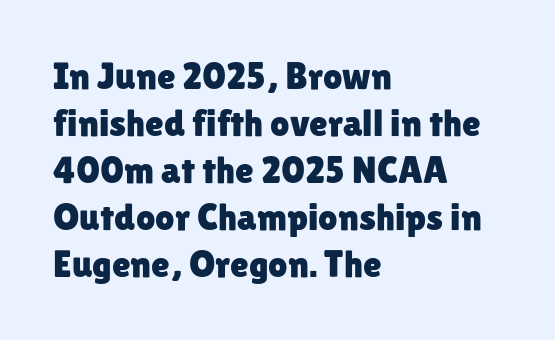
Q: Is the text italic (slanted)? A: No, it is upright.
Q: Is the typeface a serif or a sans-serif typeface? A: Sans-serif.
Q: Is the text underlined? A: No.
Q: How is the paragraph aligned? A: Left-aligned.
Q: Is the spacing between letters normal or unusually wide? A: Normal.
Q: Width (condensed, normal, or wide)? A: Normal.
Q: Stroke contrast? A: Low.
Q: x-height? A: Medium.
Q: Monospaced? A: No.
